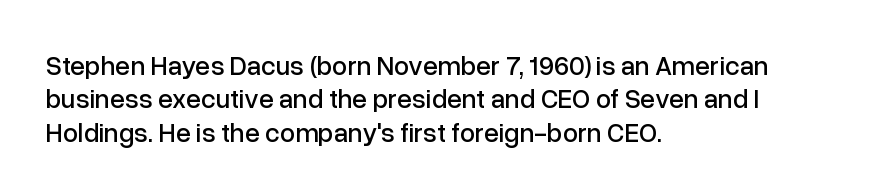
The image shows 27 px text type, upright; set left-aligned, line spacing 1.24x, normal letter spacing, not underlined.
